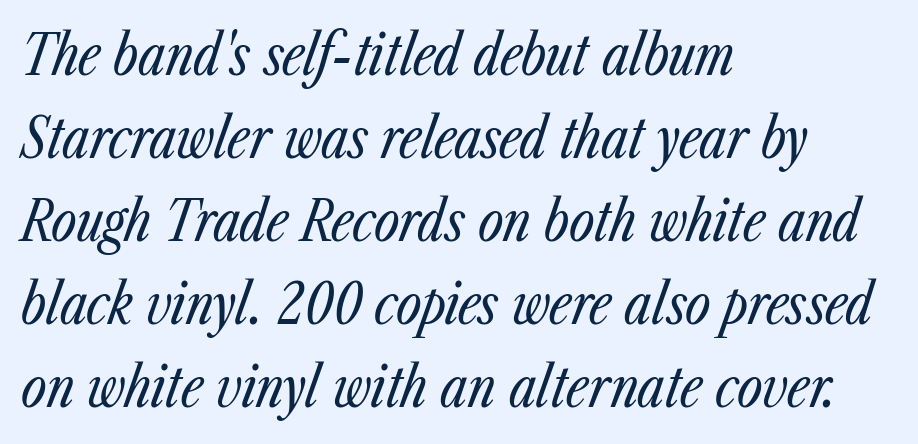
{"italic": "yes", "lean": "right", "slant_degrees": 23, "bold": "no", "weight": "regular", "width": "condensed", "stroke_contrast": "low", "x_height": "medium", "monospaced": "no", "underline": "no", "align": "left", "line_spacing": "normal", "line_spacing_ratio": 1.51, "letter_spacing": "normal", "letter_spacing_em": 0.0, "glyph_px": 55}
